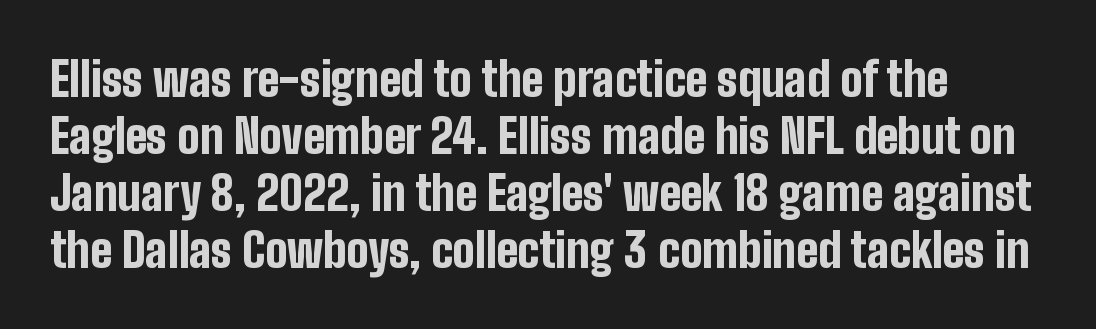
Q: Is the text bold? A: Yes.
Q: Is the text italic (slanted)? A: No, it is upright.
Q: Is the typeface a serif or a sans-serif typeface? A: Sans-serif.
Q: Is the text underlined? A: No.
Q: Is the spacing between letters normal or unusually wide? A: Normal.
Q: Width (condensed, normal, or wide)? A: Condensed.
Q: Stroke contrast? A: Low.
Q: x-height? A: Medium.
Q: Monospaced? A: No.
